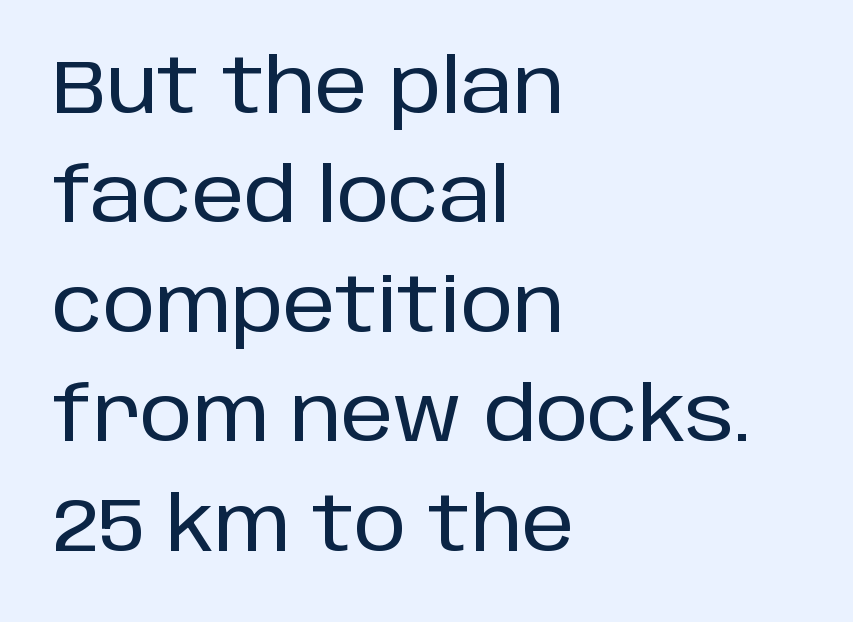
These lines keep a tight, regular rhythm from letter to letter. The text was rendered using a sans face with plain stroke endings. Ordinary non-slanted type is in use. How would I describe the line gaps? Plain and ordinary.
